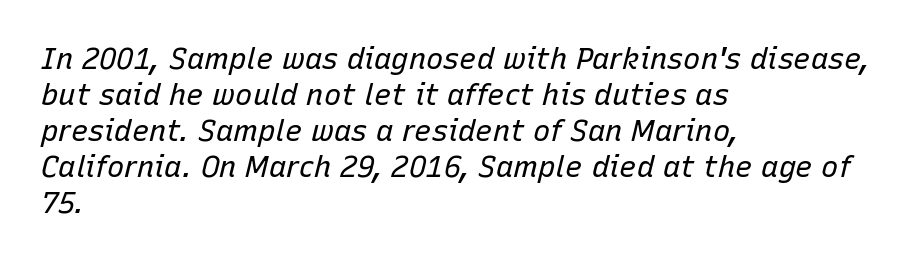
Ink coverage per letter is moderate at most. Is the letter spacing exaggerated? No — it looks like the ordinary default. The typography opts for an oblique posture over an upright one. Descenders are the only things crossing below the line. Spacing verdict: proportional, widths tailored to each character.
